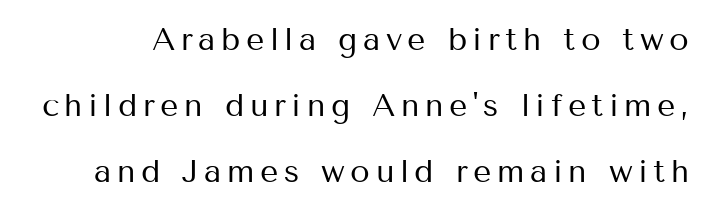
Q: Is the text bold? A: No.
Q: Is the text italic (slanted)? A: No, it is upright.
Q: Is the typeface a serif or a sans-serif typeface? A: Sans-serif.
Q: Is the text underlined? A: No.
Q: Is the spacing between lines tight, normal or loose? A: Loose.
Q: Width (condensed, normal, or wide)? A: Normal.
Q: Stroke contrast? A: Medium.
Q: x-height? A: Medium.
Q: Monospaced? A: No.
